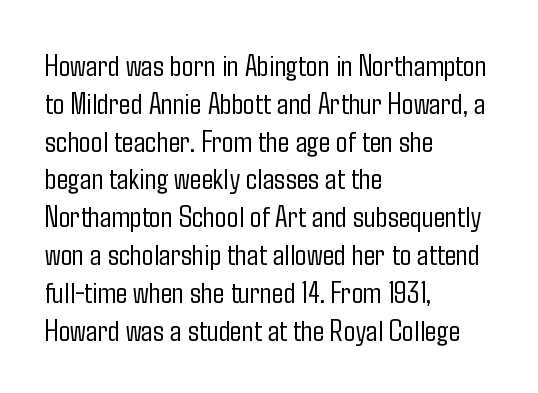
{"serif": "no", "italic": "no", "bold": "no", "weight": "light", "width": "condensed", "stroke_contrast": "low", "x_height": "medium", "monospaced": "no", "underline": "no", "align": "left", "line_spacing_ratio": 1.22, "letter_spacing": "normal", "letter_spacing_em": 0.0, "glyph_px": 31}
